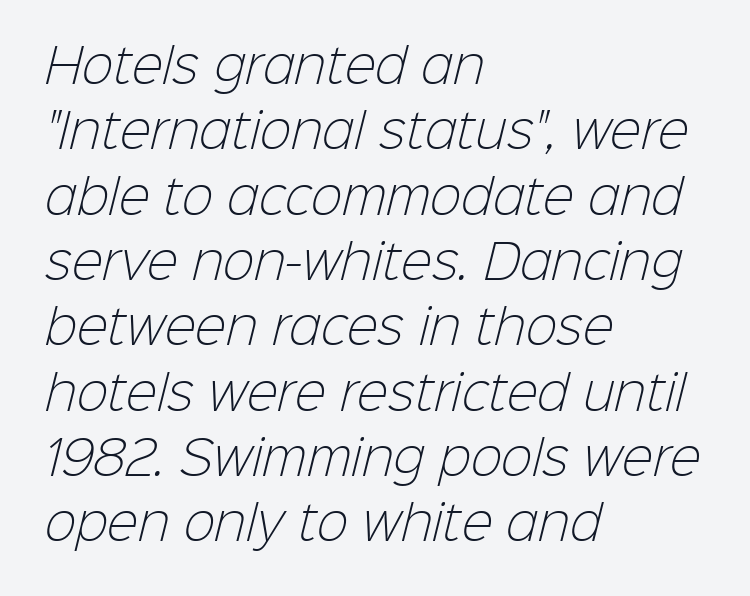
The typeface chosen for these lines omits serifs. Summary of weight: not heavy and not bold. One-word summary of the alignment: left. The passage shown stacks its lines at a standard gap. Bare-footed words on every line.
